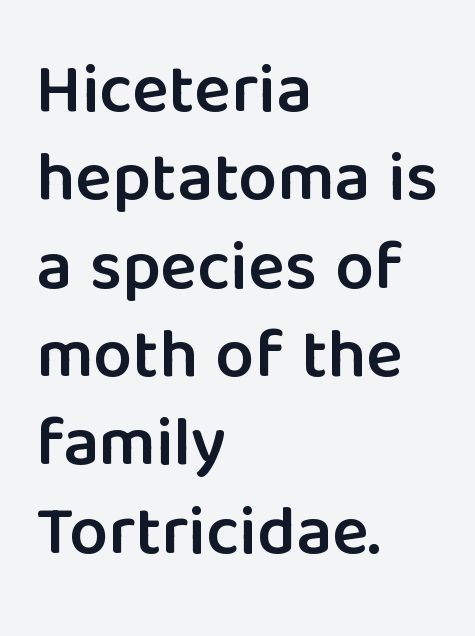
{"serif": "no", "italic": "no", "bold": "semi", "weight": "semibold", "width": "normal", "stroke_contrast": "low", "x_height": "medium", "monospaced": "no", "underline": "no", "align": "left", "line_spacing": "normal", "line_spacing_ratio": 1.28, "letter_spacing": "normal", "letter_spacing_em": 0.0, "glyph_px": 69}
